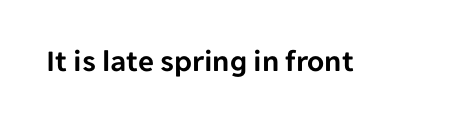
The image shows 31 px sans-serif type, upright; set normal letter spacing, not underlined; low stroke contrast and a medium x-height.
